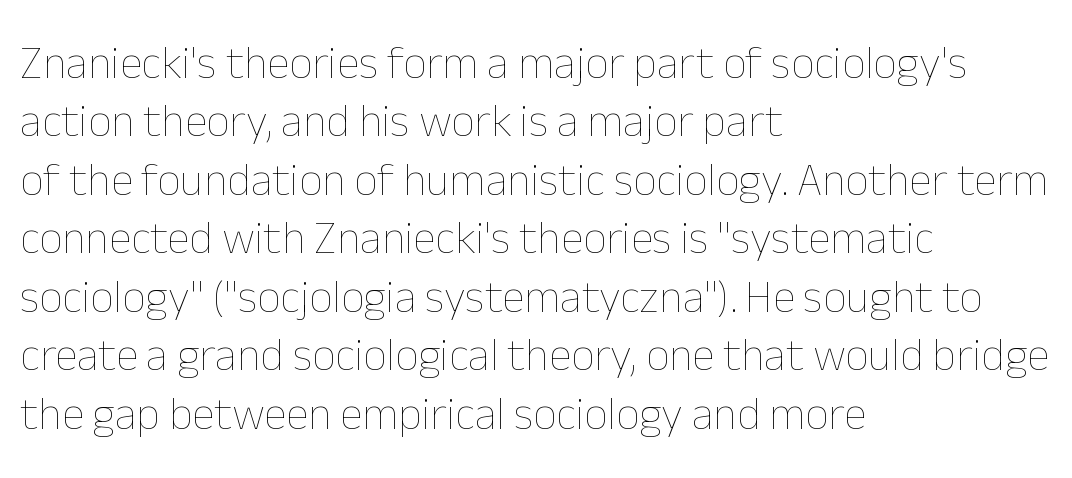
Q: Is the text bold? A: No.
Q: Is the text italic (slanted)? A: No, it is upright.
Q: Is the text underlined? A: No.
Q: How is the paragraph aligned? A: Left-aligned.
Q: Is the spacing between letters normal or unusually wide? A: Normal.
Q: Is the spacing between lines tight, normal or loose? A: Normal.
Q: Width (condensed, normal, or wide)? A: Normal.
Q: Stroke contrast? A: Low.
Q: x-height? A: Medium.
Q: Monospaced? A: No.
